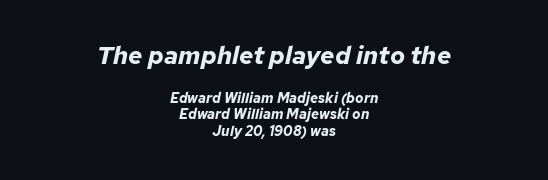
Q: Is the text bold? A: Yes.
Q: Is the text italic (slanted)? A: Yes, it leans right by about 12 degrees.
Q: Is the text underlined? A: No.
Q: How is the paragraph aligned? A: Centered.
Q: Is the spacing between letters normal or unusually wide? A: Normal.
Q: Which block of text is set in a larger size, the first (top) or the second (bottom)? A: The first (top) one.
